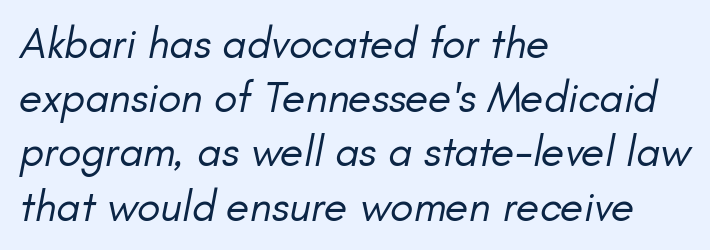
Q: Is the text bold? A: No.
Q: Is the text italic (slanted)? A: Yes, it leans right by about 11 degrees.
Q: Is the text underlined? A: No.
Q: How is the paragraph aligned? A: Left-aligned.
Q: Is the spacing between letters normal or unusually wide? A: Normal.
Q: Is the spacing between lines tight, normal or loose? A: Normal.
Q: Width (condensed, normal, or wide)? A: Normal.
Q: Stroke contrast? A: Low.
Q: x-height? A: Small.
Q: Monospaced? A: No.
